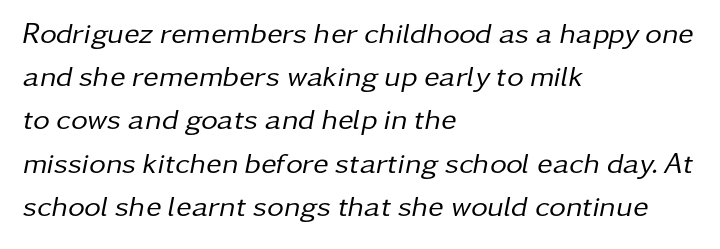
The image shows 29 px regular-weight type, italic (leaning right); set left-aligned, normal line spacing (1.49x), normal letter spacing, not underlined; low stroke contrast and a medium x-height.
